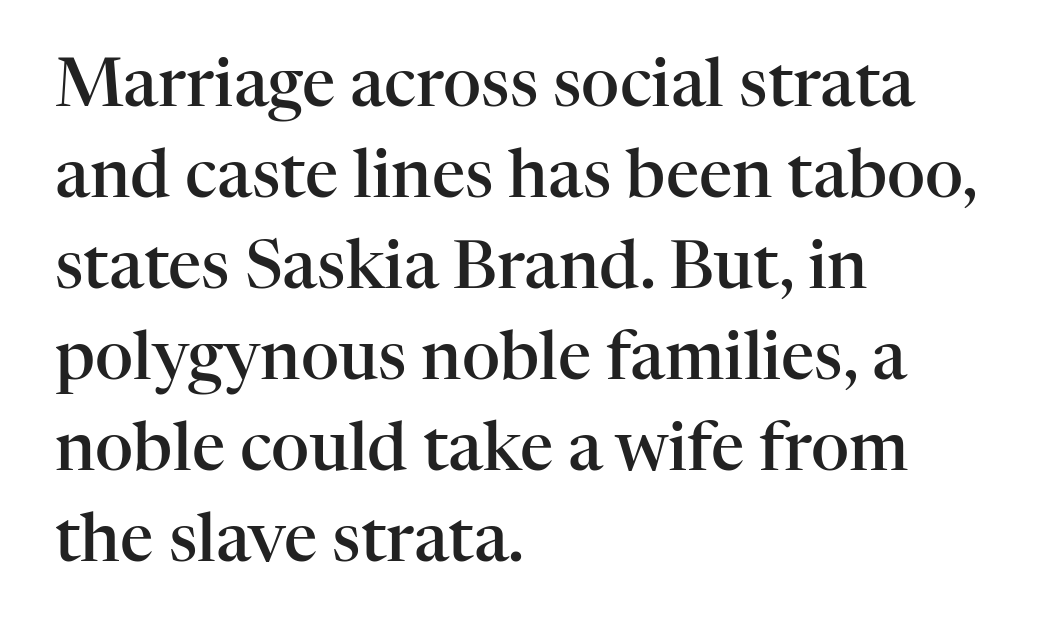
Q: Is the text bold? A: Semi-bold.
Q: Is the text italic (slanted)? A: No, it is upright.
Q: Is the typeface a serif or a sans-serif typeface? A: Serif.
Q: Is the text underlined? A: No.
Q: How is the paragraph aligned? A: Left-aligned.
Q: Is the spacing between letters normal or unusually wide? A: Normal.
Q: Is the spacing between lines tight, normal or loose? A: Normal.
Q: Width (condensed, normal, or wide)? A: Normal.
Q: Stroke contrast? A: High.
Q: x-height? A: Medium.
Q: Monospaced? A: No.
